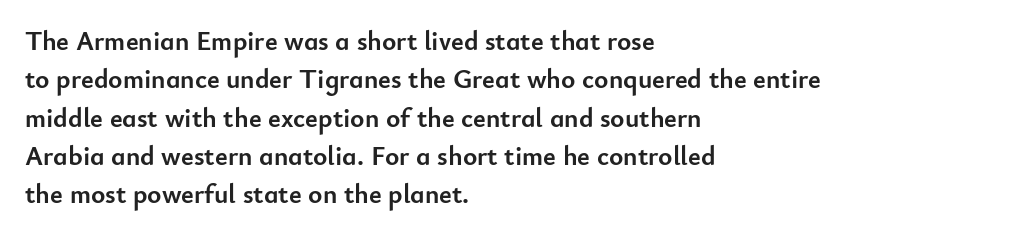
The image shows 27 px bold type, upright; set left-aligned, normal line spacing (1.42x), normal letter spacing, not underlined.
